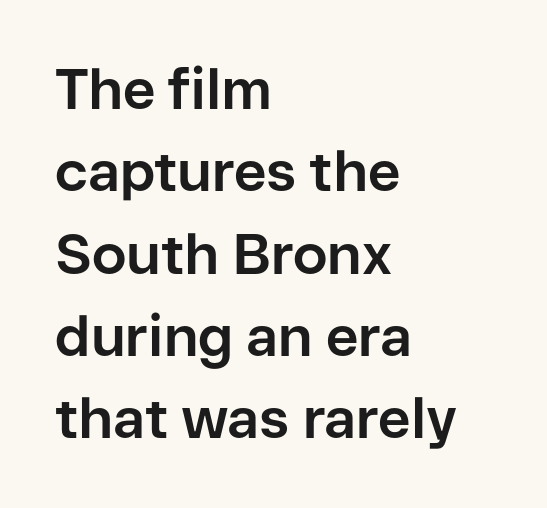
Q: Is the text bold? A: Yes.
Q: Is the text italic (slanted)? A: No, it is upright.
Q: Is the typeface a serif or a sans-serif typeface? A: Sans-serif.
Q: Is the text underlined? A: No.
Q: How is the paragraph aligned? A: Left-aligned.
Q: Is the spacing between letters normal or unusually wide? A: Normal.
Q: Is the spacing between lines tight, normal or loose? A: Normal.
Q: Width (condensed, normal, or wide)? A: Normal.
Q: Stroke contrast? A: Low.
Q: x-height? A: Medium.
Q: Monospaced? A: No.
